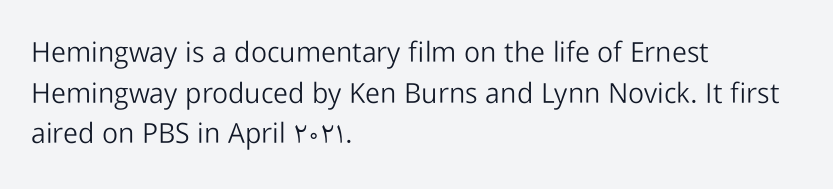
The image shows 28 px light sans-serif type, upright; set left-aligned, normal line spacing (1.45x), normal letter spacing, not underlined; low stroke contrast and a medium x-height.
